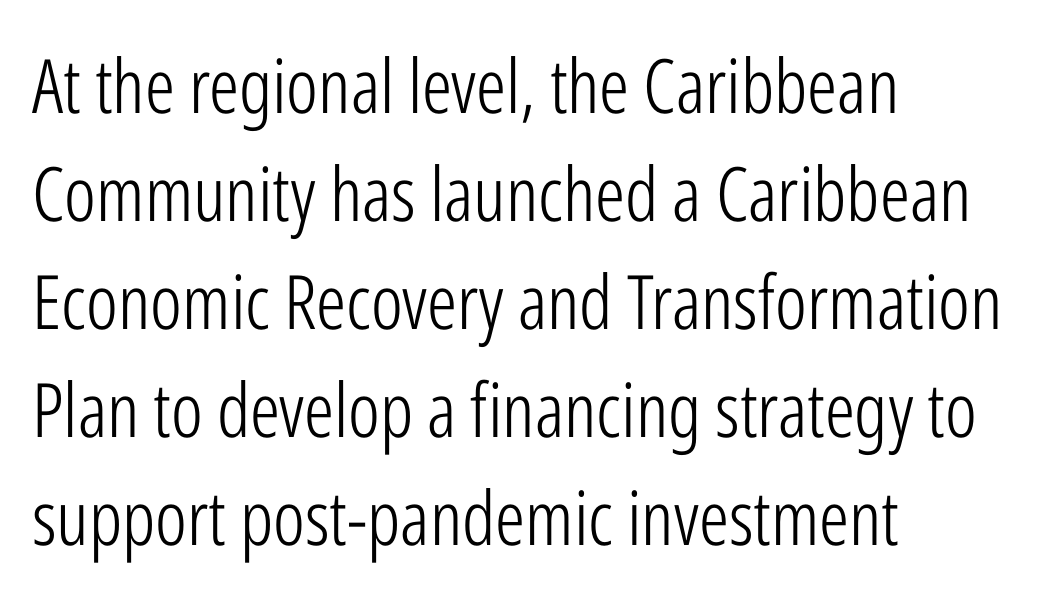
Notice how the stems are strictly vertical — no italics here. Words float on clear page, feet unadorned. Notice how descenders clear the ascenders below comfortably — that's standard leading. Character widths vary here, with narrow letters taking less room than wide ones. The face used here is rendered with its standard letterfit.
